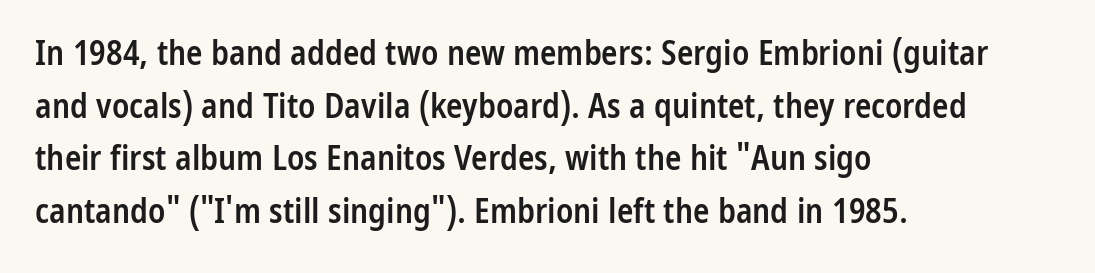
{"serif": "no", "italic": "no", "bold": "semi", "weight": "semibold", "width": "condensed", "stroke_contrast": "low", "x_height": "medium", "monospaced": "no", "underline": "no", "align": "left", "line_spacing": "normal", "line_spacing_ratio": 1.55, "letter_spacing": "normal", "letter_spacing_em": 0.0, "glyph_px": 34}
